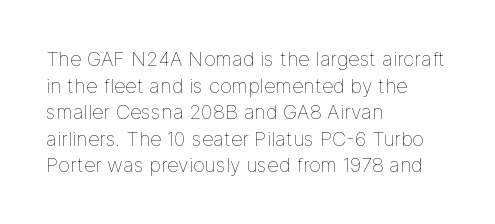
The image shows 20 px text type, upright; set left-aligned, normal line spacing (1.33x), normal letter spacing, not underlined.
